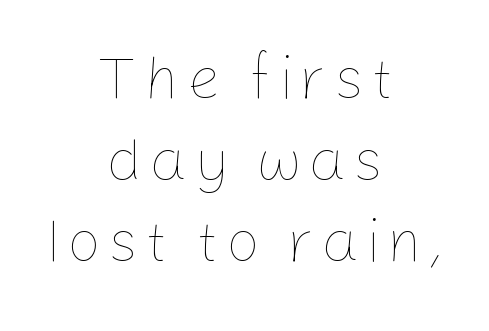
Caption: face not bold, strokes unweighted. The rendering uses natural spacing where letterforms have individual widths. Reading down the column, the eye jumps a familiar distance to each next line. Each line is balanced around a shared central axis. The passage shown is not underscored anywhere.
